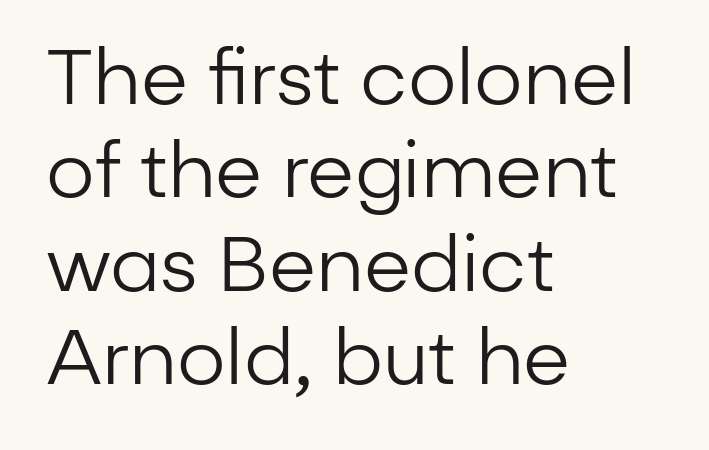
Q: Is the text bold? A: No.
Q: Is the text italic (slanted)? A: No, it is upright.
Q: Is the typeface a serif or a sans-serif typeface? A: Sans-serif.
Q: Is the text underlined? A: No.
Q: How is the paragraph aligned? A: Left-aligned.
Q: Is the spacing between letters normal or unusually wide? A: Normal.
Q: Width (condensed, normal, or wide)? A: Normal.
Q: Stroke contrast? A: Low.
Q: x-height? A: Medium.
Q: Monospaced? A: No.
